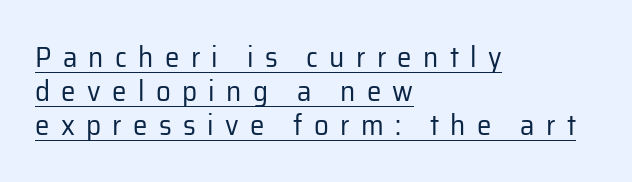
The image shows 29 px regular-weight sans-serif type, upright; set left-aligned, line spacing 1.18x, unusually wide letter spacing (+0.39 em), underlined; low stroke contrast and a medium x-height.
